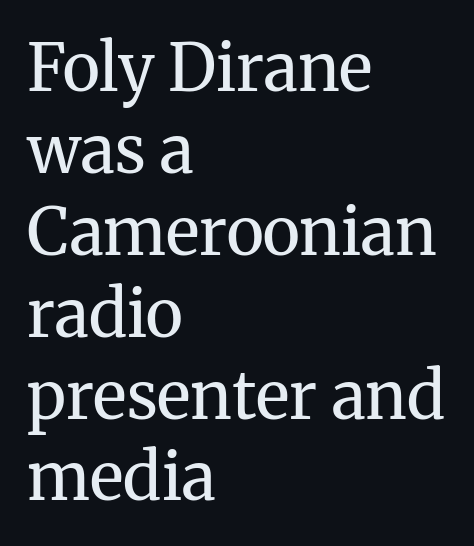
{"serif": "yes", "italic": "no", "bold": "no", "weight": "regular", "width": "normal", "stroke_contrast": "medium", "x_height": "medium", "monospaced": "no", "underline": "no", "align": "left", "line_spacing": "normal", "line_spacing_ratio": 1.26, "letter_spacing": "normal", "letter_spacing_em": 0.0, "glyph_px": 65}
